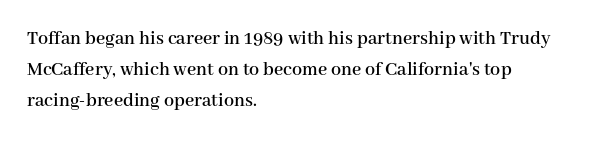
You could call the tracking neutral — neither tight nor loose. No italicization has been applied; the sample stays upright. Just letters on the line, the space beneath them empty. Compared with typical paragraphs, the rows here are spaced about the same.
